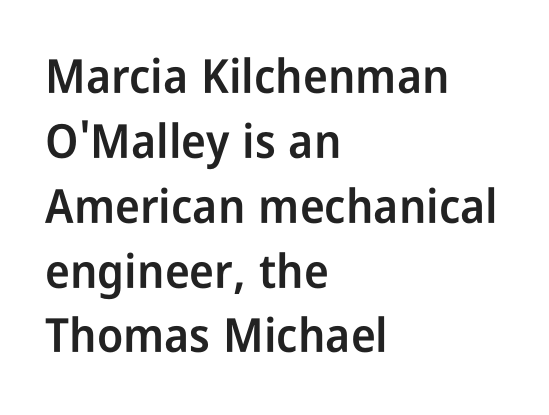
Q: Is the text bold? A: Semi-bold.
Q: Is the text italic (slanted)? A: No, it is upright.
Q: Is the typeface a serif or a sans-serif typeface? A: Sans-serif.
Q: Is the text underlined? A: No.
Q: How is the paragraph aligned? A: Left-aligned.
Q: Is the spacing between letters normal or unusually wide? A: Normal.
Q: Is the spacing between lines tight, normal or loose? A: Normal.
Q: Width (condensed, normal, or wide)? A: Condensed.
Q: Stroke contrast? A: Low.
Q: x-height? A: Medium.
Q: Monospaced? A: No.
